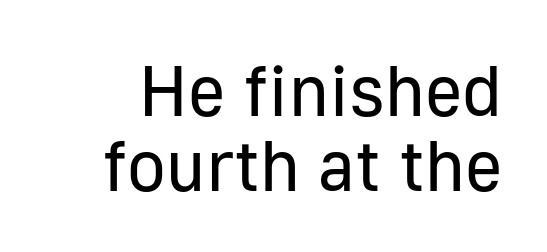
The image shows 72 px regular-weight sans-serif type, upright; set tight line spacing (1.04x), normal letter spacing, not underlined; low stroke contrast and a medium x-height.
